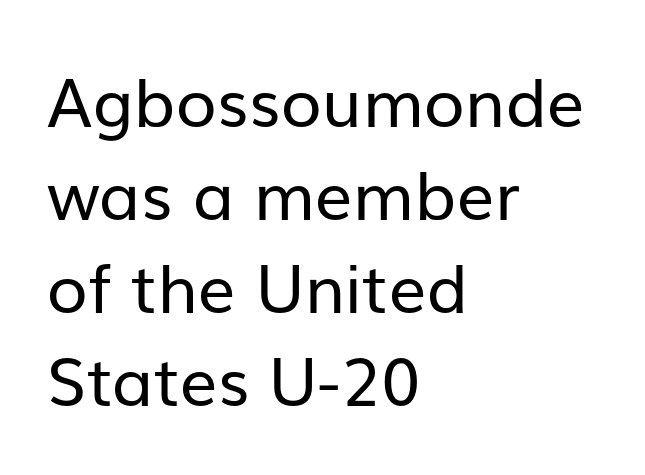
The image shows 67 px regular-weight sans-serif type, upright; set left-aligned, normal line spacing (1.39x), normal letter spacing, not underlined; low stroke contrast and a medium x-height.
